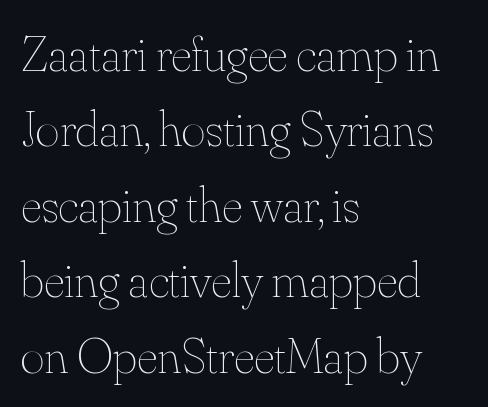
The image shows 51 px thin type, upright; set left-aligned, normal line spacing (1.48x), normal letter spacing, not underlined; medium stroke contrast and a small x-height.
